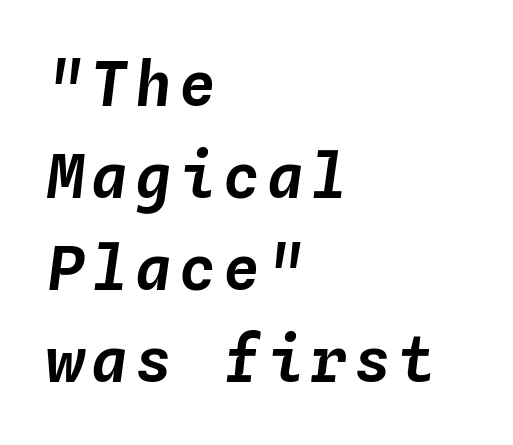
The image shows 61 px text type, italic (leaning right), monospaced; set left-aligned, normal line spacing (1.51x), not underlined; low stroke contrast and a medium x-height.
